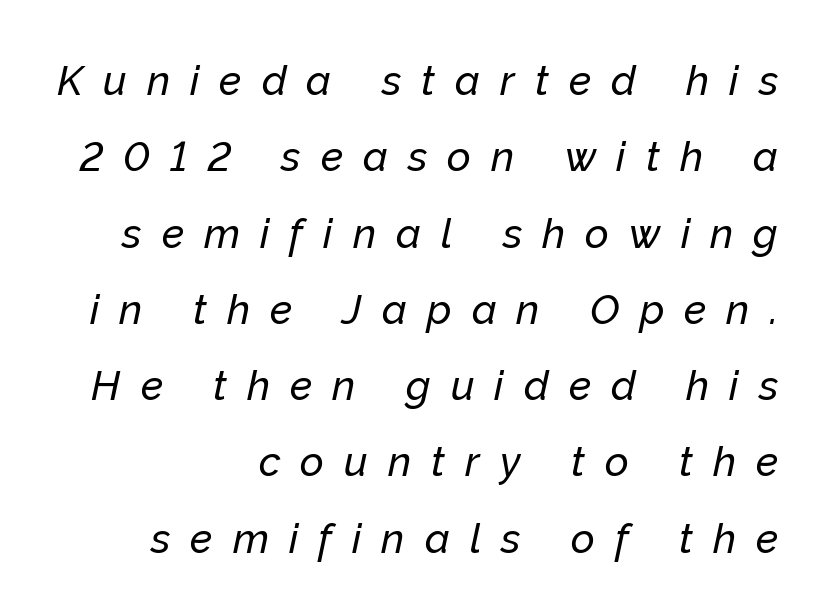
Q: Is the text italic (slanted)? A: Yes, it leans right by about 12 degrees.
Q: Is the text underlined? A: No.
Q: How is the paragraph aligned? A: Right-aligned.
Q: Is the spacing between letters normal or unusually wide? A: Unusually wide.
Q: Width (condensed, normal, or wide)? A: Normal.
Q: Stroke contrast? A: Low.
Q: x-height? A: Medium.
Q: Monospaced? A: No.
